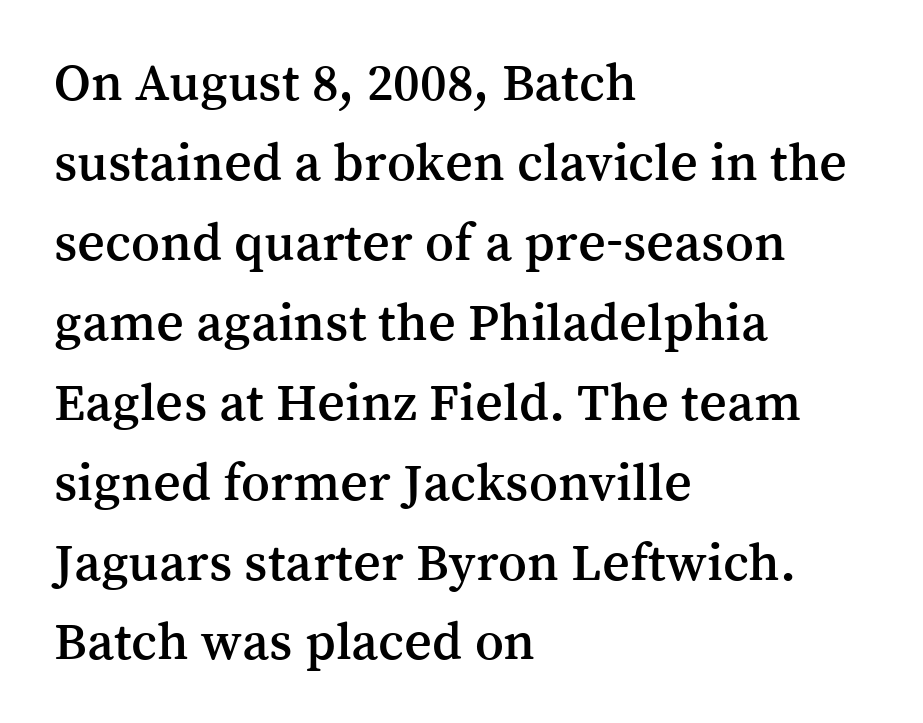
{"serif": "yes", "italic": "no", "width": "normal", "stroke_contrast": "medium", "x_height": "medium", "monospaced": "no", "underline": "no", "align": "left", "line_spacing": "normal", "line_spacing_ratio": 1.48, "letter_spacing": "normal", "letter_spacing_em": 0.0, "glyph_px": 54}
